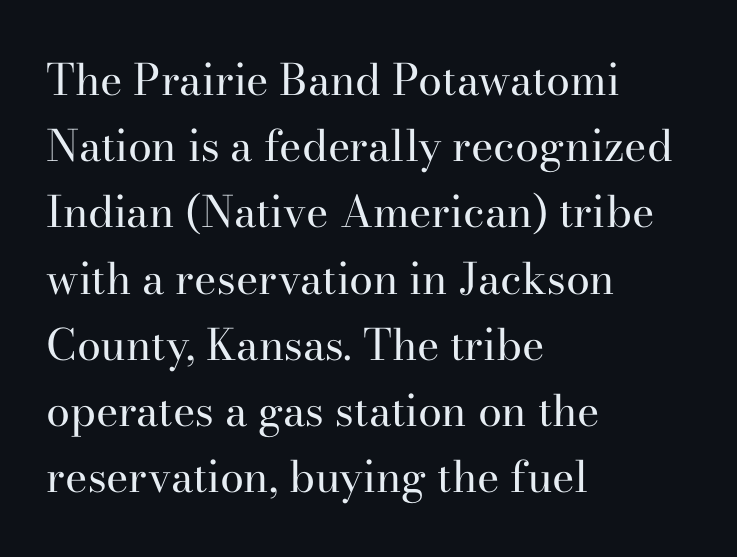
The image shows 43 px regular-weight serif type, upright; set left-aligned, normal line spacing (1.54x), normal letter spacing, not underlined; high stroke contrast and a small x-height.
